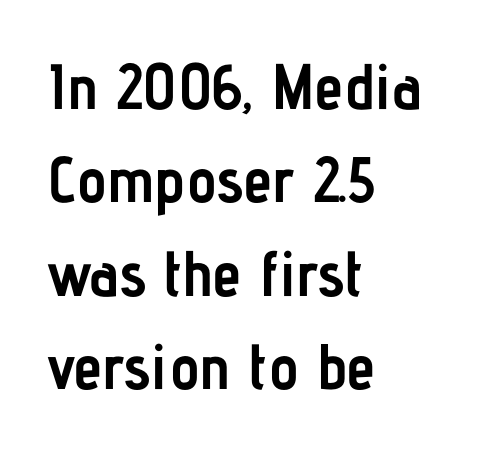
Q: Is the text bold? A: Yes.
Q: Is the text italic (slanted)? A: No, it is upright.
Q: Is the typeface a serif or a sans-serif typeface? A: Sans-serif.
Q: Is the text underlined? A: No.
Q: How is the paragraph aligned? A: Left-aligned.
Q: Is the spacing between letters normal or unusually wide? A: Normal.
Q: Is the spacing between lines tight, normal or loose? A: Normal.
Q: Width (condensed, normal, or wide)? A: Condensed.
Q: Stroke contrast? A: Low.
Q: x-height? A: Medium.
Q: Monospaced? A: No.
